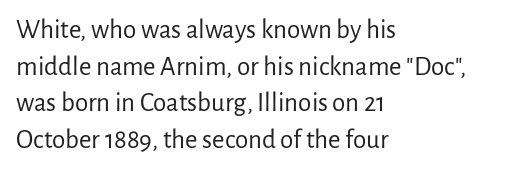
{"italic": "no", "bold": "no", "underline": "no", "align": "left", "line_spacing": "normal", "line_spacing_ratio": 1.36, "letter_spacing": "normal", "letter_spacing_em": 0.0, "glyph_px": 27}
